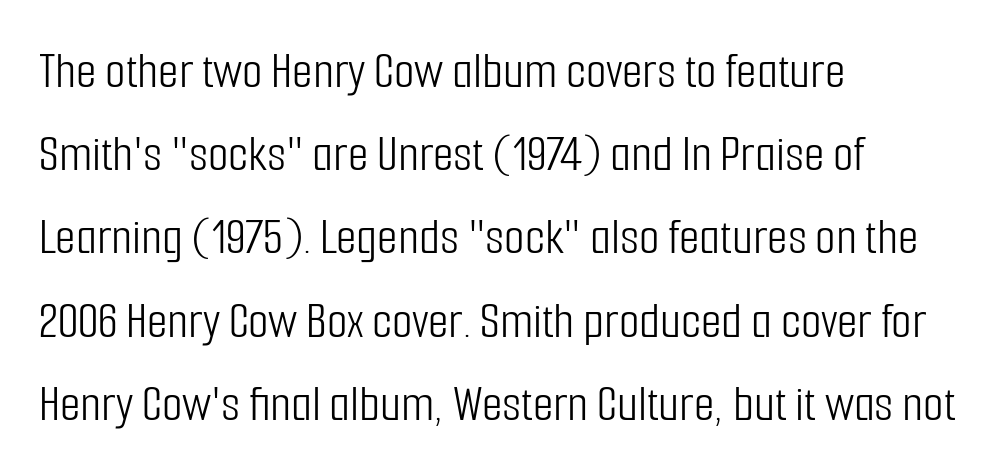
Q: Is the text bold? A: No.
Q: Is the text italic (slanted)? A: No, it is upright.
Q: Is the typeface a serif or a sans-serif typeface? A: Sans-serif.
Q: Is the text underlined? A: No.
Q: How is the paragraph aligned? A: Left-aligned.
Q: Is the spacing between letters normal or unusually wide? A: Normal.
Q: Is the spacing between lines tight, normal or loose? A: Normal.
Q: Width (condensed, normal, or wide)? A: Condensed.
Q: Stroke contrast? A: Low.
Q: x-height? A: Medium.
Q: Monospaced? A: No.
